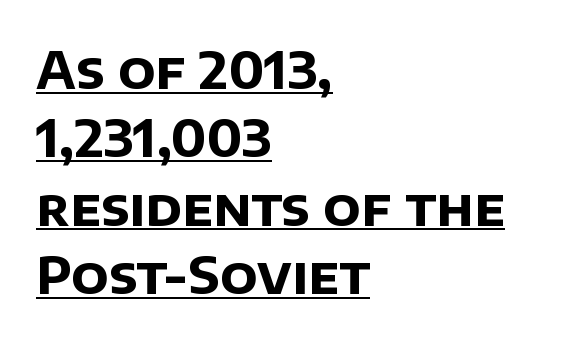
The image shows 51 px bold sans-serif type; set left-aligned, normal line spacing (1.34x), normal letter spacing, underlined; low stroke contrast and a large x-height.
